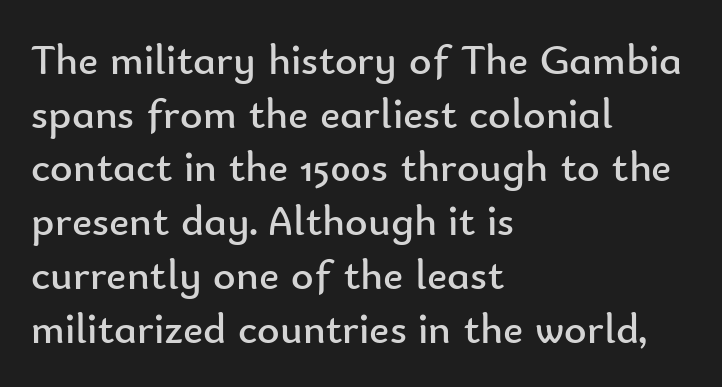
The image shows 43 px regular-weight sans-serif type, upright; set left-aligned, normal line spacing (1.25x), normal letter spacing, not underlined; low stroke contrast and a small x-height.
